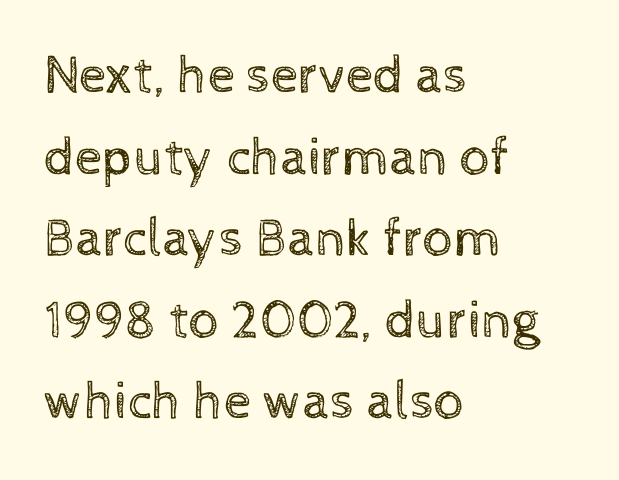
Q: Is the text bold? A: No.
Q: Is the text italic (slanted)? A: No, it is upright.
Q: Is the text underlined? A: No.
Q: How is the paragraph aligned? A: Left-aligned.
Q: Is the spacing between letters normal or unusually wide? A: Normal.
Q: Is the spacing between lines tight, normal or loose? A: Normal.
Q: Width (condensed, normal, or wide)? A: Normal.
Q: x-height? A: Medium.
Q: Monospaced? A: No.
